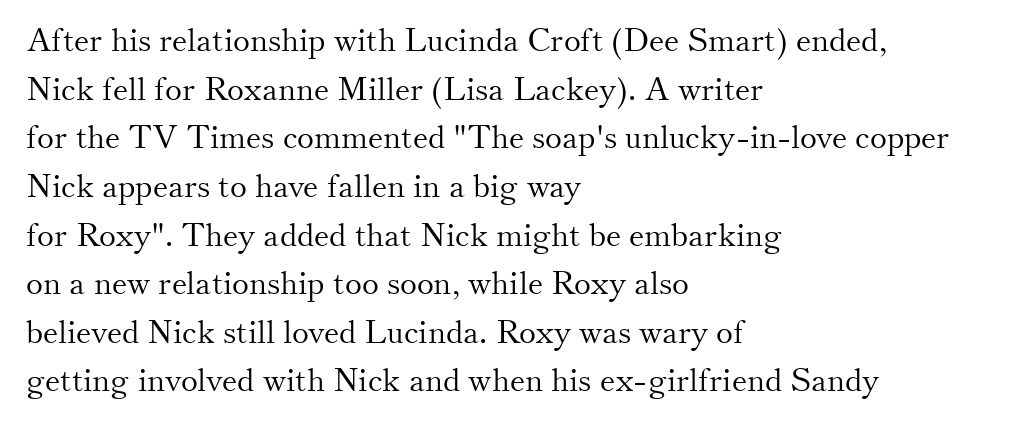
The image shows 32 px light serif type, upright; set left-aligned, normal line spacing (1.52x), normal letter spacing, not underlined; medium stroke contrast and a small x-height.
